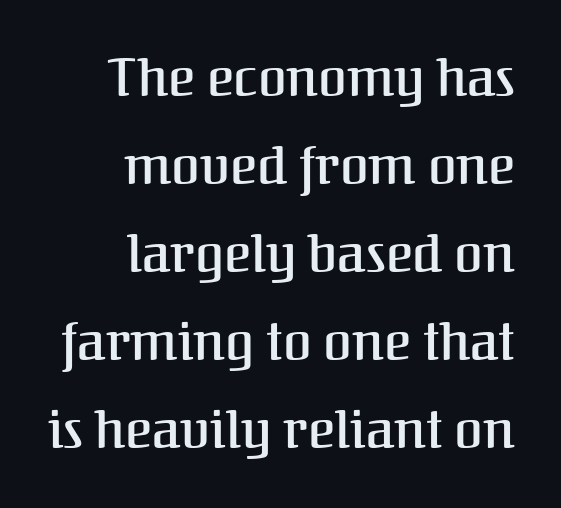
The image shows 52 px semibold serif type, upright; set right-aligned, normal line spacing (1.69x), normal letter spacing, not underlined; medium stroke contrast and a medium x-height.
